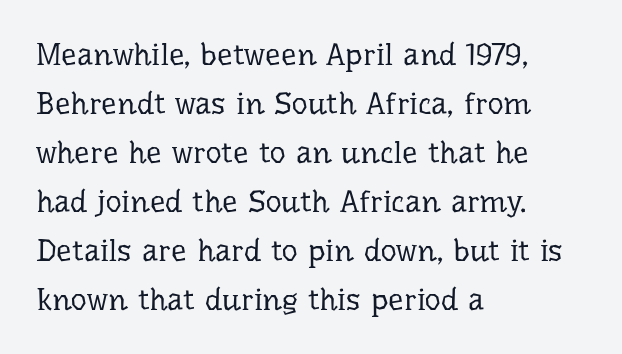
{"serif": "yes", "italic": "no", "bold": "no", "weight": "regular", "width": "normal", "stroke_contrast": "low", "x_height": "medium", "monospaced": "no", "underline": "no", "align": "left", "line_spacing": "normal", "line_spacing_ratio": 1.58, "letter_spacing": "normal", "letter_spacing_em": 0.0, "glyph_px": 31}
